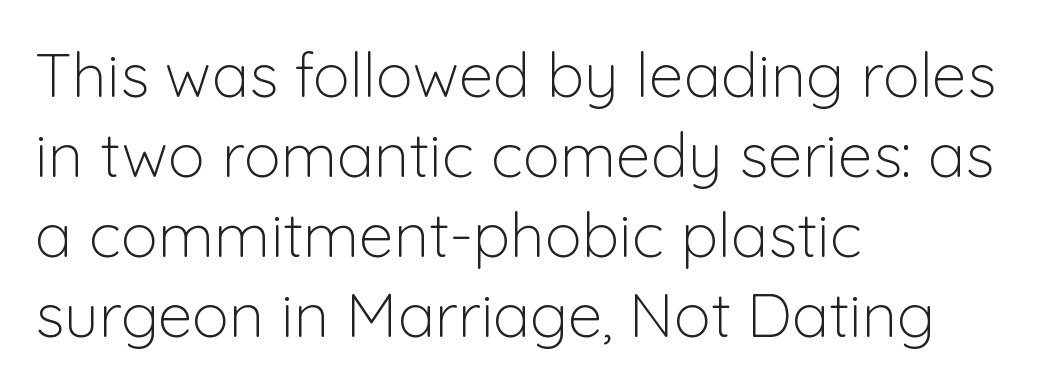
Layout note: lines flush left. Look at the bottom of the vertical strokes: they stop flat, with no serifs. You could not count columns in this text — the font is proportionally spaced. This sample uses an upright cut, with every glyph sitting square on the baseline. Quick note: underline off.
